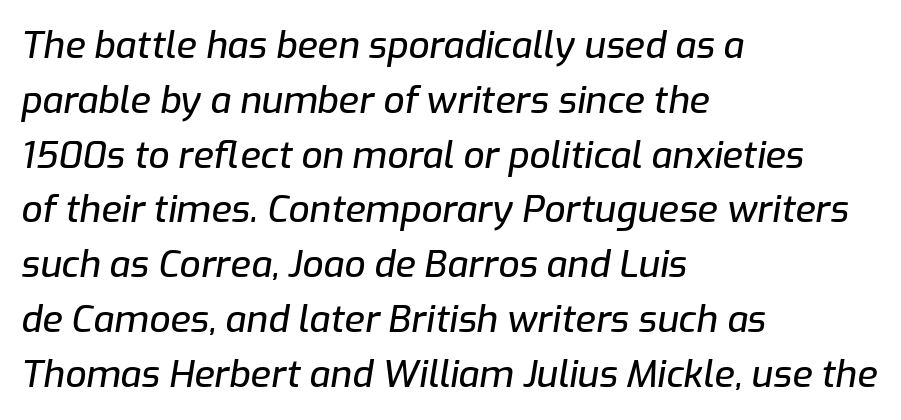
{"italic": "yes", "lean": "right", "slant_degrees": 9, "width": "normal", "stroke_contrast": "low", "x_height": "medium", "monospaced": "no", "underline": "no", "align": "left", "line_spacing": "normal", "line_spacing_ratio": 1.48, "letter_spacing": "normal", "letter_spacing_em": 0.0, "glyph_px": 37}
